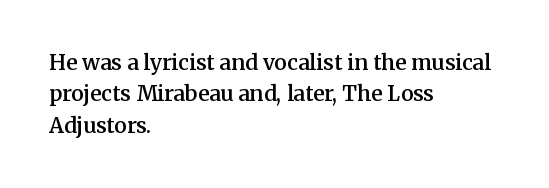
The image shows 21 px text type, upright; set left-aligned, normal line spacing (1.49x), normal letter spacing, not underlined.
